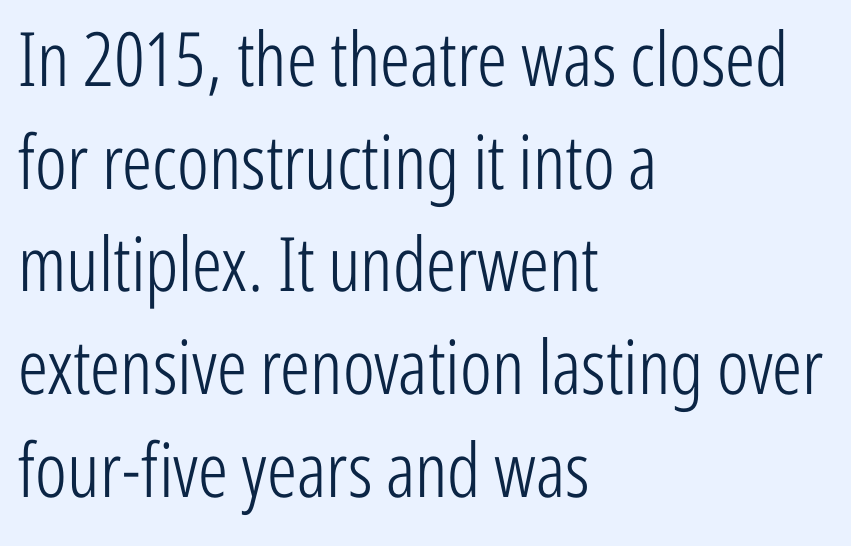
The image shows 75 px light, condensed sans-serif type, upright; set left-aligned, normal line spacing (1.37x), normal letter spacing, not underlined; low stroke contrast and a medium x-height.
